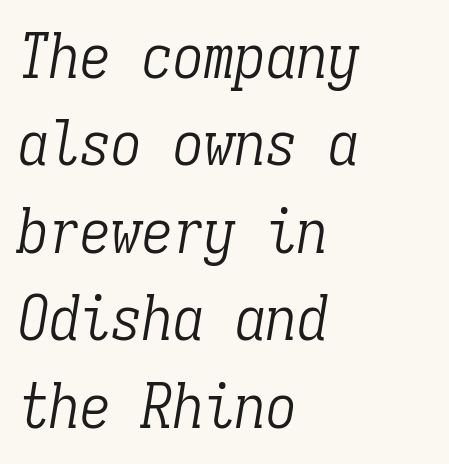
Q: Is the text bold? A: No.
Q: Is the text italic (slanted)? A: Yes, it leans right by about 9 degrees.
Q: Is the typeface a serif or a sans-serif typeface? A: Serif.
Q: Is the text underlined? A: No.
Q: How is the paragraph aligned? A: Left-aligned.
Q: Is the spacing between letters normal or unusually wide? A: Normal.
Q: Is the spacing between lines tight, normal or loose? A: Normal.
Q: Width (condensed, normal, or wide)? A: Condensed.
Q: Stroke contrast? A: Low.
Q: x-height? A: Medium.
Q: Monospaced? A: Yes.
